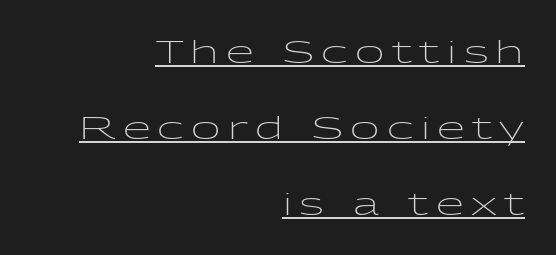
Q: Is the text bold? A: No.
Q: Is the text italic (slanted)? A: No, it is upright.
Q: Is the typeface a serif or a sans-serif typeface? A: Sans-serif.
Q: Is the text underlined? A: Yes.
Q: How is the paragraph aligned? A: Right-aligned.
Q: Is the spacing between letters normal or unusually wide? A: Unusually wide.
Q: Is the spacing between lines tight, normal or loose? A: Loose.
Q: Width (condensed, normal, or wide)? A: Wide.
Q: Stroke contrast? A: Low.
Q: x-height? A: Medium.
Q: Monospaced? A: No.
